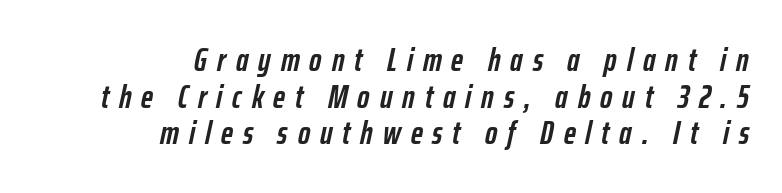
Q: Is the text bold? A: Yes.
Q: Is the text italic (slanted)? A: Yes, it leans right by about 12 degrees.
Q: Is the text underlined? A: No.
Q: How is the paragraph aligned? A: Right-aligned.
Q: Is the spacing between letters normal or unusually wide? A: Unusually wide.
Q: Is the spacing between lines tight, normal or loose? A: Tight.
Q: Width (condensed, normal, or wide)? A: Condensed.
Q: Stroke contrast? A: Low.
Q: x-height? A: Medium.
Q: Monospaced? A: No.
